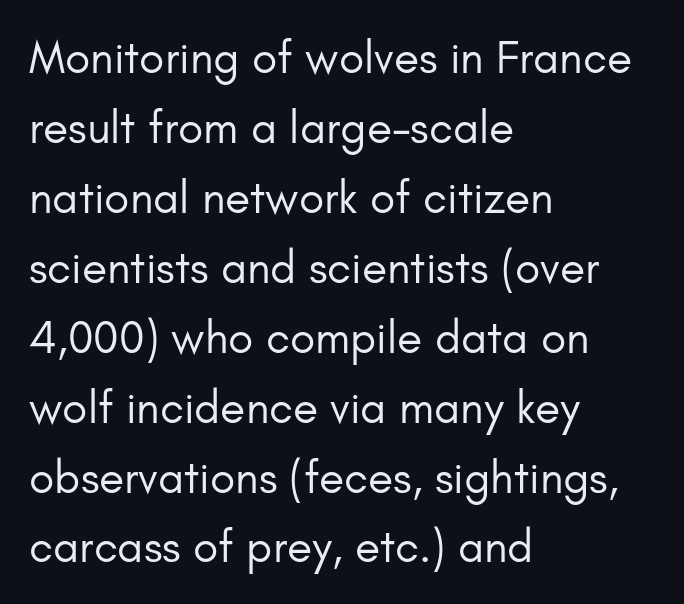
{"serif": "no", "italic": "no", "bold": "no", "weight": "regular", "width": "normal", "stroke_contrast": "low", "x_height": "small", "monospaced": "no", "underline": "no", "align": "left", "line_spacing": "normal", "line_spacing_ratio": 1.52, "letter_spacing": "normal", "letter_spacing_em": 0.0, "glyph_px": 46}
